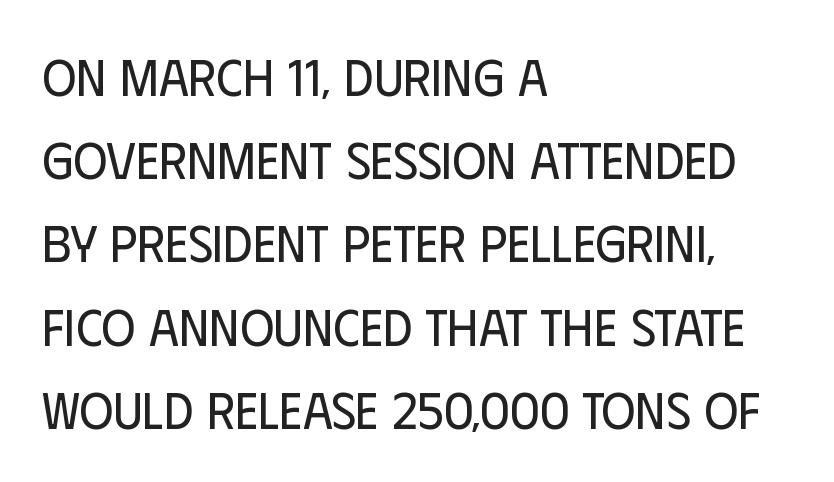
{"serif": "no", "italic": "no", "bold": "no", "weight": "regular", "width": "condensed", "stroke_contrast": "low", "x_height": "large", "monospaced": "no", "underline": "no", "align": "left", "line_spacing": "normal", "line_spacing_ratio": 1.6, "letter_spacing": "normal", "letter_spacing_em": 0.0, "glyph_px": 52}
